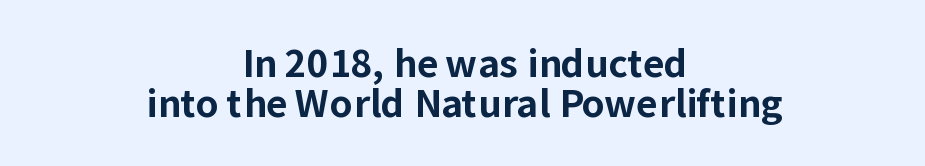
The rendering uses a small line-height, squeezing the rows. Anything drawn beneath the words? Only blank space. A centered setting, common on invitations and titles, is used for this passage. You can tell it's not italic because the verticals are truly vertical.
